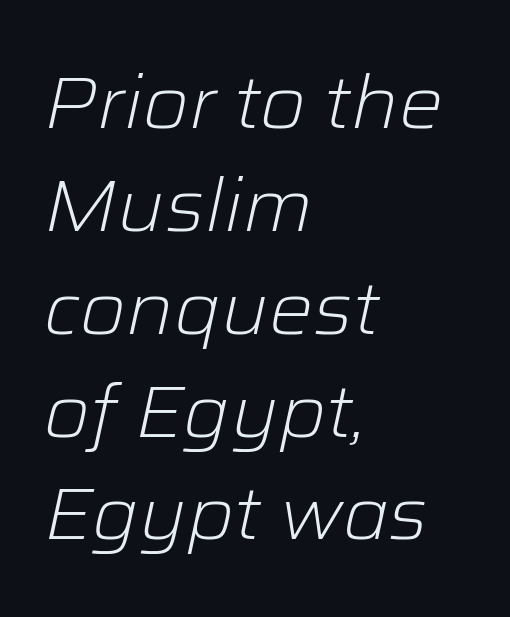
One-word summary of the alignment: left. Only glyphs here, with clear space below each row. Varying glyph widths throughout — classic text-font behaviour. Weight: not bold — regular or lighter. These lines keep a tight, regular rhythm from letter to letter.
